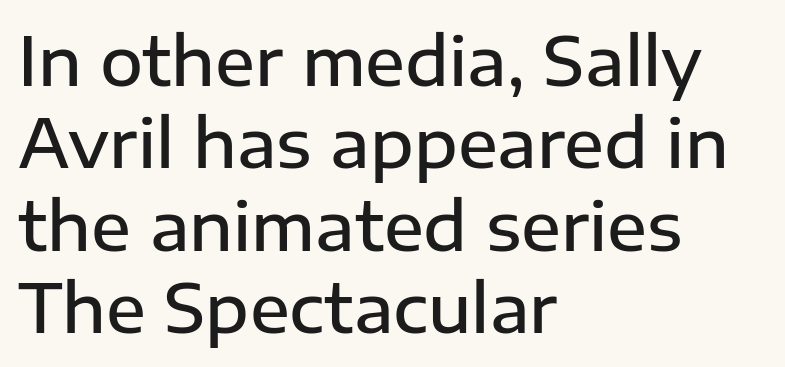
{"serif": "no", "italic": "no", "bold": "semi", "weight": "semibold", "width": "normal", "stroke_contrast": "low", "x_height": "medium", "monospaced": "no", "underline": "no", "align": "left", "line_spacing": "normal", "line_spacing_ratio": 1.25, "letter_spacing": "normal", "letter_spacing_em": 0.0, "glyph_px": 66}
